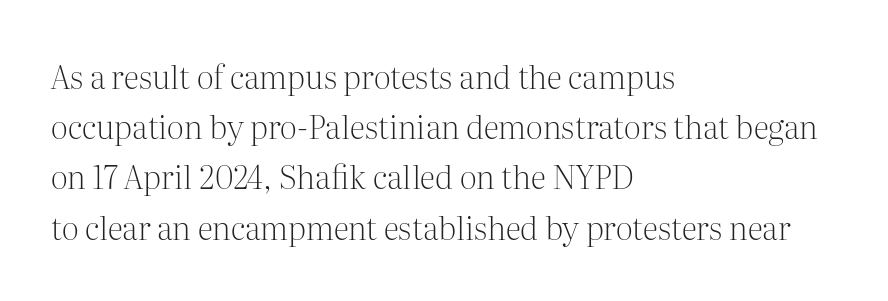
{"serif": "yes", "italic": "no", "bold": "no", "weight": "light", "width": "normal", "stroke_contrast": "medium", "x_height": "medium", "monospaced": "no", "underline": "no", "align": "left", "line_spacing": "normal", "line_spacing_ratio": 1.57, "letter_spacing": "normal", "letter_spacing_em": 0.0, "glyph_px": 32}
